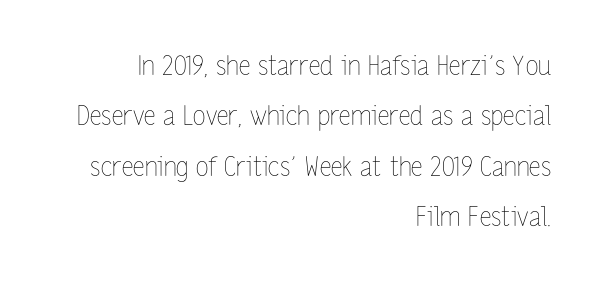
Q: Is the text bold? A: No.
Q: Is the text italic (slanted)? A: No, it is upright.
Q: Is the text underlined? A: No.
Q: How is the paragraph aligned? A: Right-aligned.
Q: Is the spacing between letters normal or unusually wide? A: Normal.
Q: Is the spacing between lines tight, normal or loose? A: Loose.
